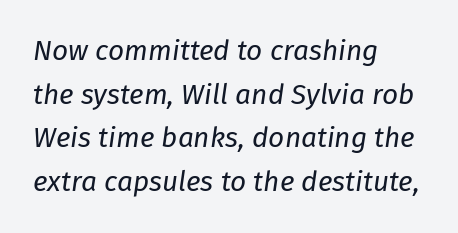
Q: Is the text bold? A: No.
Q: Is the text italic (slanted)? A: Yes, it leans right by about 8 degrees.
Q: Is the text underlined? A: No.
Q: How is the paragraph aligned? A: Left-aligned.
Q: Is the spacing between letters normal or unusually wide? A: Normal.
Q: Is the spacing between lines tight, normal or loose? A: Normal.
Q: Width (condensed, normal, or wide)? A: Normal.
Q: Stroke contrast? A: Low.
Q: x-height? A: Medium.
Q: Monospaced? A: No.
